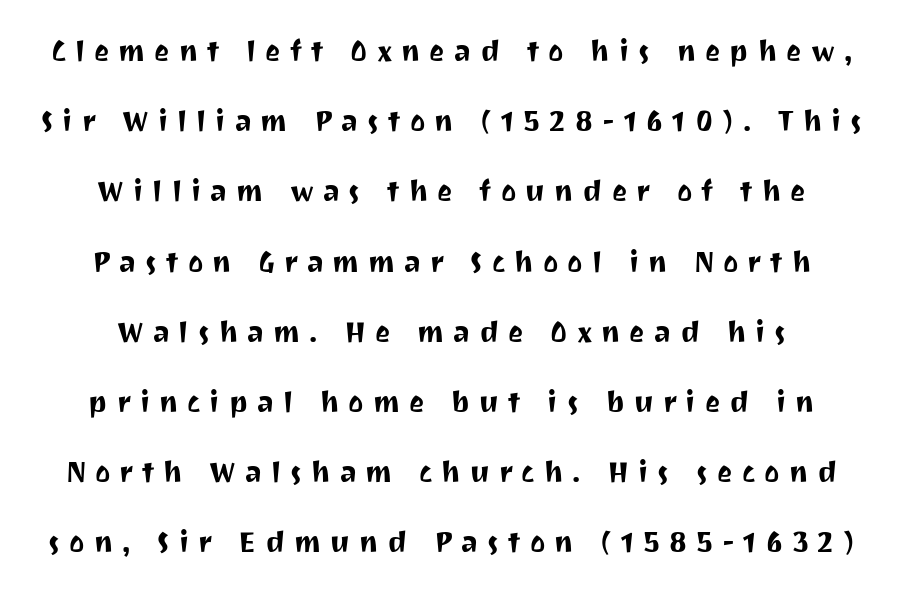
Proportional: the letters do not fall into vertical columns. Type without underlining. Typeset on center — no edge is straight. Upright lettering throughout.
